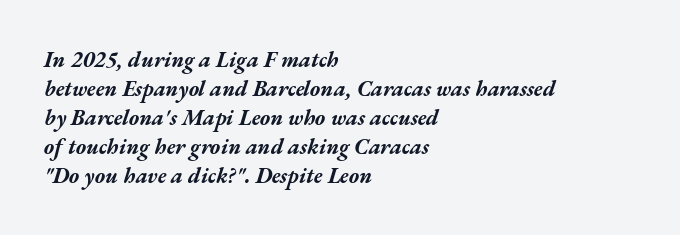
{"italic": "yes", "lean": "right", "slant_degrees": 17, "bold": "yes", "underline": "no", "align": "left", "line_spacing": "normal", "line_spacing_ratio": 1.32, "letter_spacing": "normal", "letter_spacing_em": 0.0, "glyph_px": 22}
